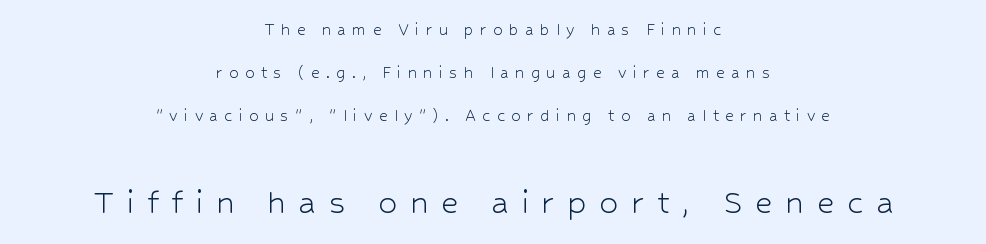
Q: Is the text bold? A: No.
Q: Is the text italic (slanted)? A: No, it is upright.
Q: Is the typeface a serif or a sans-serif typeface? A: Sans-serif.
Q: Is the text underlined? A: No.
Q: How is the paragraph aligned? A: Centered.
Q: Is the spacing between letters normal or unusually wide? A: Unusually wide.
Q: Is the spacing between lines tight, normal or loose? A: Loose.
Q: Which block of text is set in a larger size, the first (top) or the second (bottom)? A: The second (bottom) one.
Q: Width (condensed, normal, or wide)? A: Normal.
Q: Stroke contrast? A: Low.
Q: x-height? A: Medium.
Q: Monospaced? A: No.
